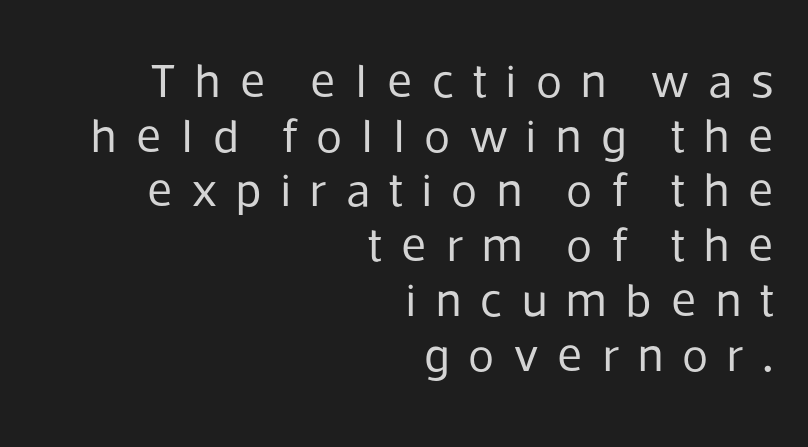
Right-aligned paragraph, ragged on the left. A typesetter would call this proportional, since set widths differ per character. What kind of face is this? One without serifs — a sans. Posture: vertical.
